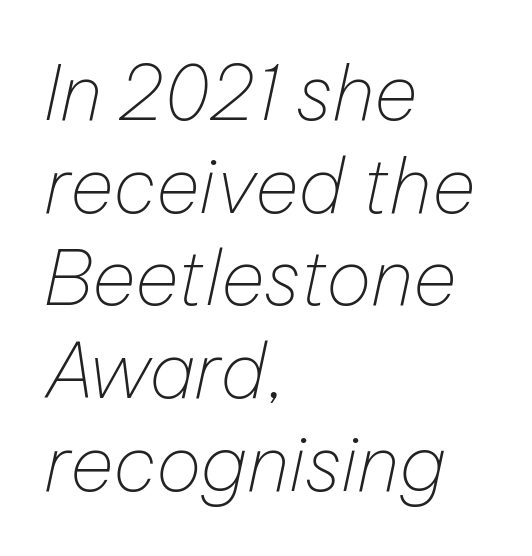
The image shows 76 px thin type, italic (leaning right); set left-aligned, line spacing 1.22x, normal letter spacing, not underlined; low stroke contrast and a medium x-height.
